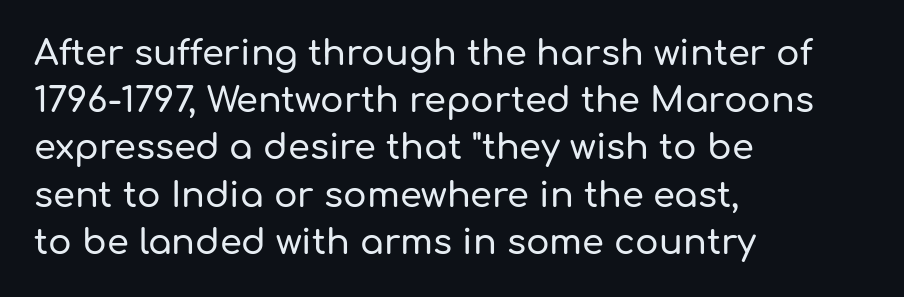
{"serif": "no", "italic": "no", "width": "normal", "stroke_contrast": "low", "x_height": "medium", "monospaced": "no", "underline": "no", "align": "left", "line_spacing": "normal", "line_spacing_ratio": 1.35, "letter_spacing": "normal", "letter_spacing_em": 0.0, "glyph_px": 35}
